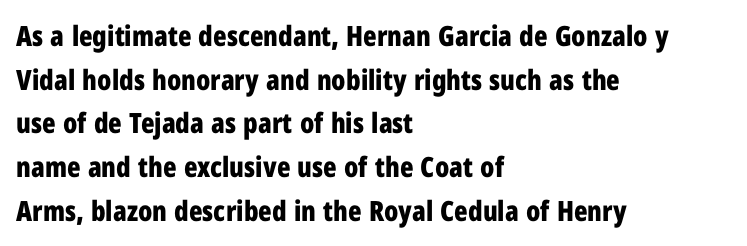
Q: Is the text bold? A: Yes.
Q: Is the text italic (slanted)? A: No, it is upright.
Q: Is the typeface a serif or a sans-serif typeface? A: Sans-serif.
Q: Is the text underlined? A: No.
Q: How is the paragraph aligned? A: Left-aligned.
Q: Is the spacing between letters normal or unusually wide? A: Normal.
Q: Is the spacing between lines tight, normal or loose? A: Normal.
Q: Width (condensed, normal, or wide)? A: Condensed.
Q: Stroke contrast? A: Low.
Q: x-height? A: Medium.
Q: Monospaced? A: No.
